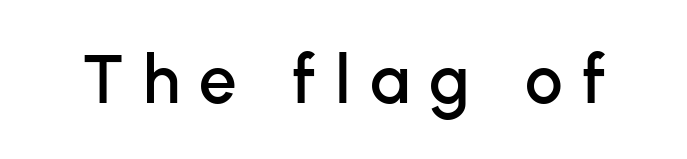
The image shows 67 px sans-serif type, upright; set unusually wide letter spacing (+0.29 em), not underlined; low stroke contrast and a medium x-height.
